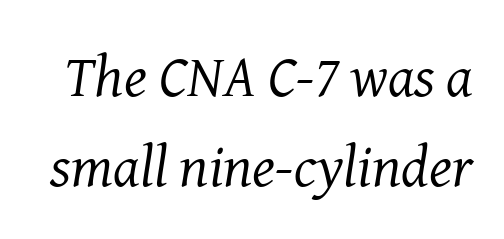
Q: Is the text bold? A: No.
Q: Is the text italic (slanted)? A: Yes, it leans right by about 8 degrees.
Q: Is the typeface a serif or a sans-serif typeface? A: Serif.
Q: Is the text underlined? A: No.
Q: Is the spacing between letters normal or unusually wide? A: Normal.
Q: Is the spacing between lines tight, normal or loose? A: Normal.
Q: Width (condensed, normal, or wide)? A: Normal.
Q: Stroke contrast? A: Medium.
Q: x-height? A: Medium.
Q: Monospaced? A: No.
